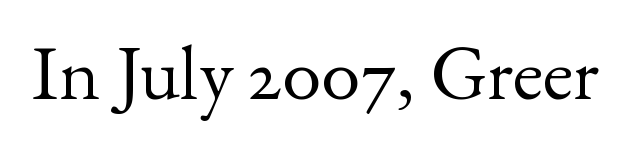
Q: Is the text bold? A: No.
Q: Is the text italic (slanted)? A: No, it is upright.
Q: Is the typeface a serif or a sans-serif typeface? A: Serif.
Q: Is the text underlined? A: No.
Q: Is the spacing between letters normal or unusually wide? A: Normal.
Q: Width (condensed, normal, or wide)? A: Normal.
Q: x-height? A: Small.
Q: Monospaced? A: No.
